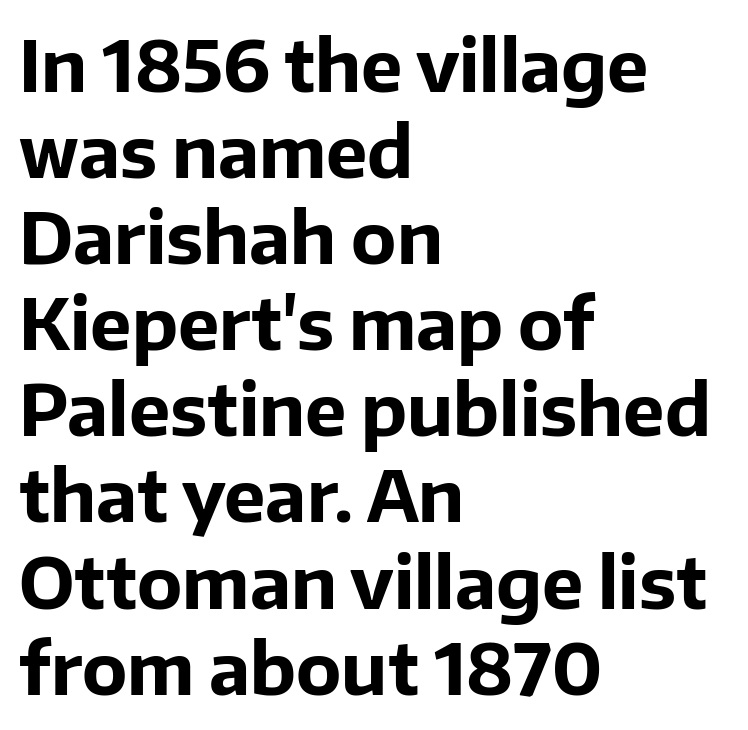
{"serif": "no", "italic": "no", "bold": "yes", "weight": "bold", "width": "normal", "stroke_contrast": "low", "x_height": "medium", "monospaced": "no", "underline": "no", "align": "left", "line_spacing_ratio": 1.23, "letter_spacing": "normal", "letter_spacing_em": 0.0, "glyph_px": 70}
